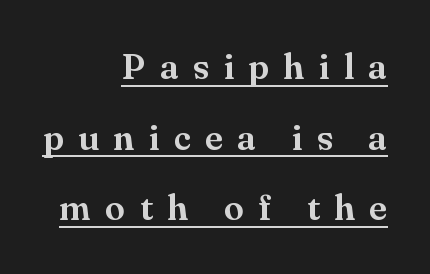
{"serif": "yes", "italic": "no", "width": "normal", "stroke_contrast": "medium", "x_height": "small", "monospaced": "no", "underline": "yes", "align": "right", "line_spacing": "loose", "line_spacing_ratio": 1.96, "letter_spacing": "wide", "letter_spacing_em": 0.4, "glyph_px": 36}
